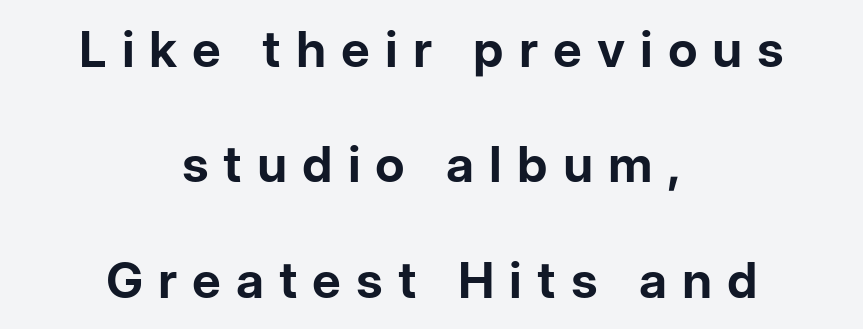
{"serif": "no", "italic": "no", "bold": "yes", "weight": "bold", "width": "normal", "stroke_contrast": "low", "x_height": "medium", "monospaced": "no", "underline": "no", "align": "center", "line_spacing": "loose", "line_spacing_ratio": 2.31, "letter_spacing": "wide", "letter_spacing_em": 0.3, "glyph_px": 50}
